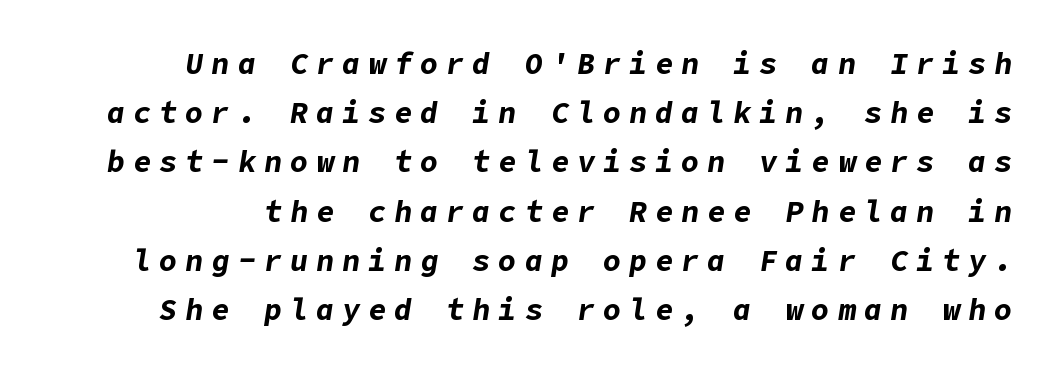
The image shows 30 px bold type, italic (leaning right); set normal line spacing (1.64x), unusually wide letter spacing (+0.27 em), not underlined; low stroke contrast and a medium x-height.
